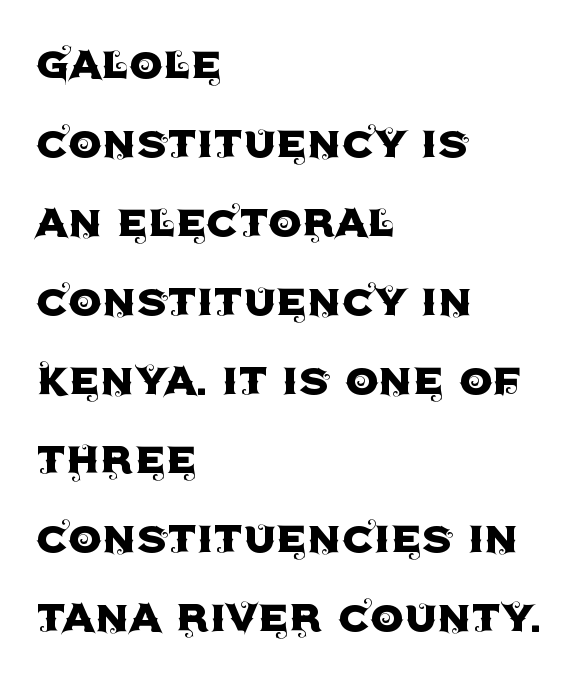
If you measured baseline to baseline, you'd find a middling distance. The face used here is rendered with its standard letterfit. In CSS terms this would be text-align: left. The space beneath each line is pristine and unruled.
